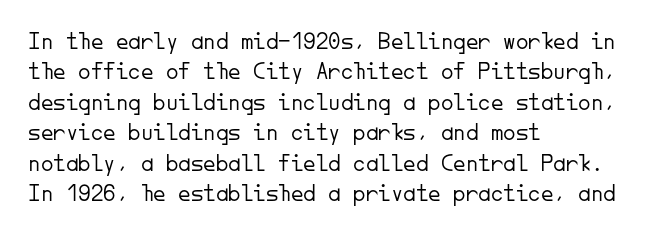
{"italic": "no", "bold": "no", "underline": "no", "align": "left", "line_spacing_ratio": 1.22, "letter_spacing": "normal", "letter_spacing_em": 0.0, "glyph_px": 25}
